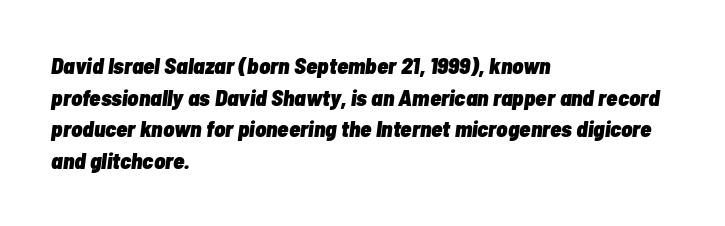
The image shows 23 px bold type, italic (leaning right); set left-aligned, normal line spacing (1.38x), normal letter spacing, not underlined.
